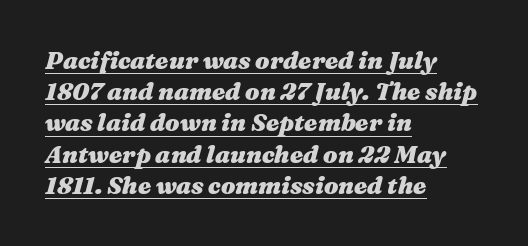
Q: Is the text bold? A: Yes.
Q: Is the text italic (slanted)? A: Yes, it leans right by about 16 degrees.
Q: Is the text underlined? A: Yes.
Q: How is the paragraph aligned? A: Left-aligned.
Q: Is the spacing between letters normal or unusually wide? A: Normal.
Q: Is the spacing between lines tight, normal or loose? A: Normal.
